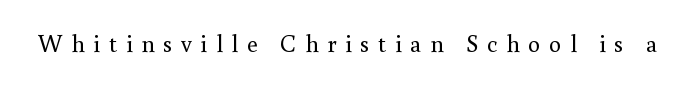
{"italic": "no", "bold": "no", "underline": "no", "letter_spacing": "wide", "letter_spacing_em": 0.36, "glyph_px": 24}
